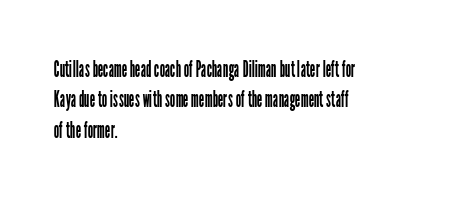
The type sits square on the baseline with zero lean. Only glyphs here, with clear space below each row. This sample is left-justified, so line endings fall wherever the words run out. Nothing unusual about the tracking: characters are spaced as the font intends. No extra ink here — the face is not bold.
